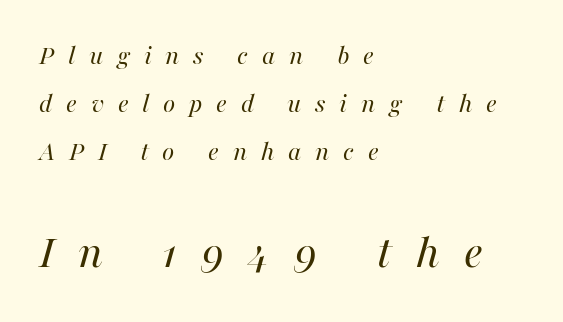
Q: Is the text bold? A: No.
Q: Is the text italic (slanted)? A: Yes, it leans right by about 16 degrees.
Q: Is the text underlined? A: No.
Q: How is the paragraph aligned? A: Left-aligned.
Q: Is the spacing between letters normal or unusually wide? A: Unusually wide.
Q: Which block of text is set in a larger size, the first (top) or the second (bottom)? A: The second (bottom) one.
Q: Width (condensed, normal, or wide)? A: Normal.
Q: Stroke contrast? A: High.
Q: x-height? A: Medium.
Q: Monospaced? A: No.
